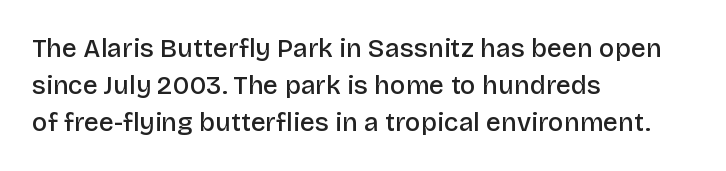
Q: Is the text bold? A: Semi-bold.
Q: Is the text italic (slanted)? A: No, it is upright.
Q: Is the text underlined? A: No.
Q: How is the paragraph aligned? A: Left-aligned.
Q: Is the spacing between letters normal or unusually wide? A: Normal.
Q: Is the spacing between lines tight, normal or loose? A: Normal.
